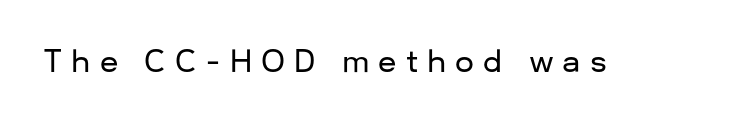
{"serif": "no", "italic": "no", "width": "normal", "stroke_contrast": "low", "x_height": "medium", "monospaced": "no", "underline": "no", "letter_spacing": "wide", "letter_spacing_em": 0.3, "glyph_px": 30}
